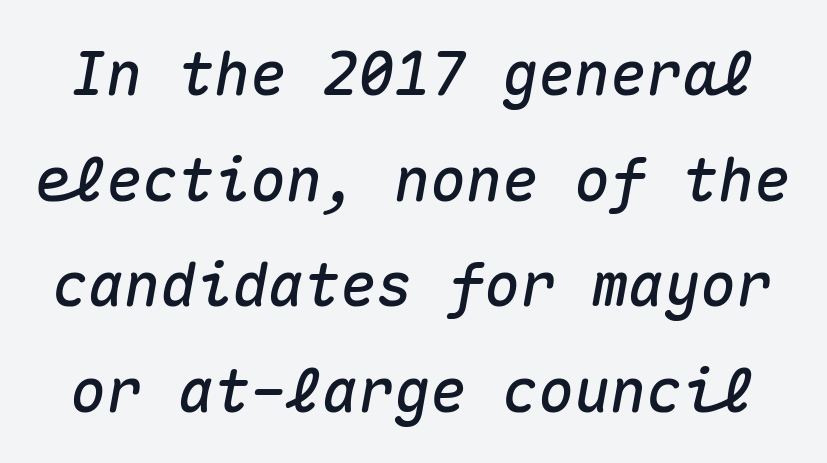
{"italic": "yes", "lean": "right", "slant_degrees": 10, "width": "normal", "stroke_contrast": "medium", "x_height": "medium", "monospaced": "yes", "underline": "no", "line_spacing_ratio": 1.76, "letter_spacing": "normal", "letter_spacing_em": 0.0, "glyph_px": 60}
